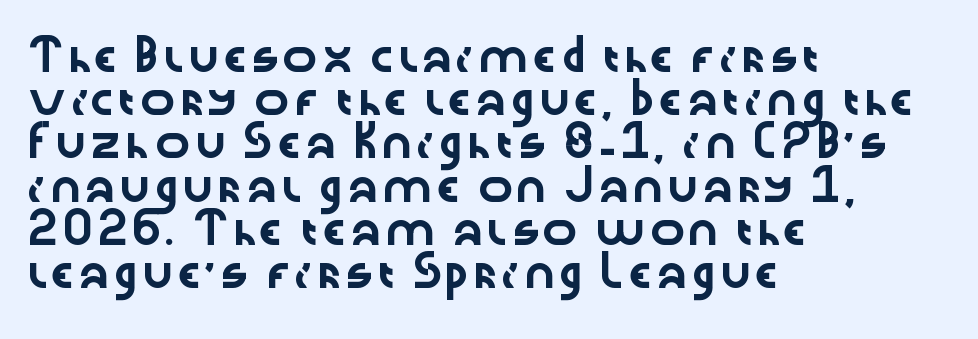
Q: Is the text italic (slanted)? A: No, it is upright.
Q: Is the typeface a serif or a sans-serif typeface? A: Sans-serif.
Q: Is the text underlined? A: No.
Q: How is the paragraph aligned? A: Left-aligned.
Q: Is the spacing between letters normal or unusually wide? A: Normal.
Q: Is the spacing between lines tight, normal or loose? A: Normal.
Q: Width (condensed, normal, or wide)? A: Wide.
Q: Stroke contrast? A: Low.
Q: x-height? A: Medium.
Q: Monospaced? A: No.
